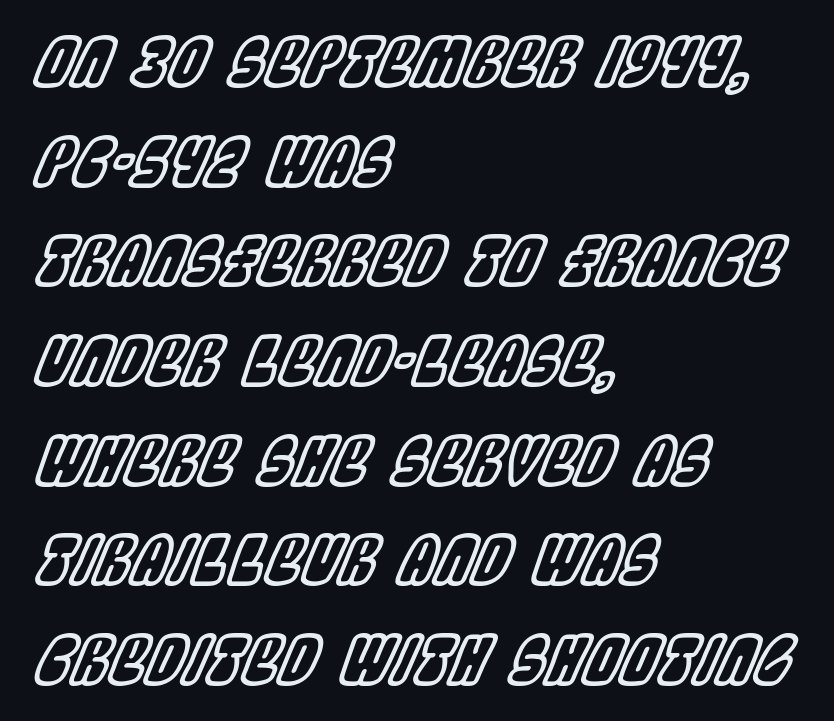
{"italic": "yes", "lean": "right", "slant_degrees": 22, "width": "condensed", "x_height": "large", "monospaced": "no", "underline": "no", "align": "left", "line_spacing": "normal", "line_spacing_ratio": 1.51, "letter_spacing": "normal", "letter_spacing_em": 0.0, "glyph_px": 66}
